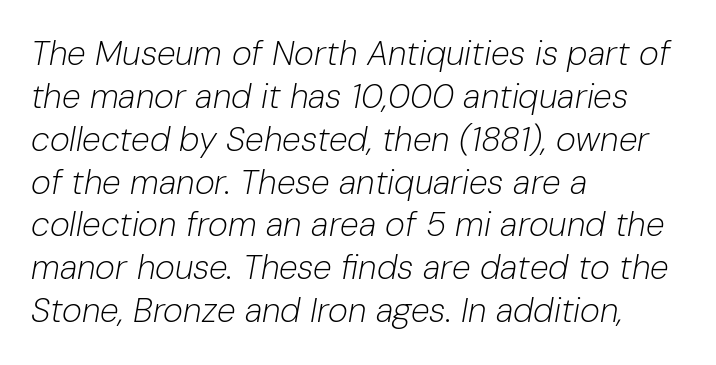
Q: Is the text bold? A: No.
Q: Is the text italic (slanted)? A: Yes, it leans right by about 10 degrees.
Q: Is the text underlined? A: No.
Q: How is the paragraph aligned? A: Left-aligned.
Q: Is the spacing between letters normal or unusually wide? A: Normal.
Q: Is the spacing between lines tight, normal or loose? A: Normal.
Q: Width (condensed, normal, or wide)? A: Normal.
Q: Stroke contrast? A: Low.
Q: x-height? A: Medium.
Q: Monospaced? A: No.
